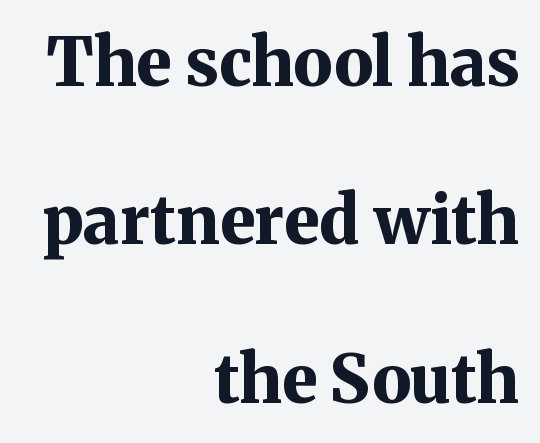
Q: Is the text bold? A: Yes.
Q: Is the text italic (slanted)? A: No, it is upright.
Q: Is the typeface a serif or a sans-serif typeface? A: Serif.
Q: Is the text underlined? A: No.
Q: How is the paragraph aligned? A: Right-aligned.
Q: Is the spacing between letters normal or unusually wide? A: Normal.
Q: Is the spacing between lines tight, normal or loose? A: Loose.
Q: Width (condensed, normal, or wide)? A: Normal.
Q: Stroke contrast? A: Medium.
Q: x-height? A: Medium.
Q: Monospaced? A: No.
